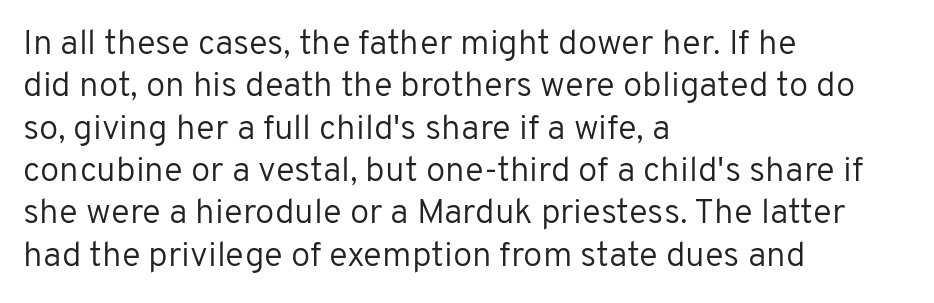
{"serif": "no", "italic": "no", "bold": "no", "weight": "regular", "width": "normal", "stroke_contrast": "low", "x_height": "medium", "monospaced": "no", "underline": "no", "align": "left", "line_spacing_ratio": 1.21, "letter_spacing": "normal", "letter_spacing_em": 0.0, "glyph_px": 35}
